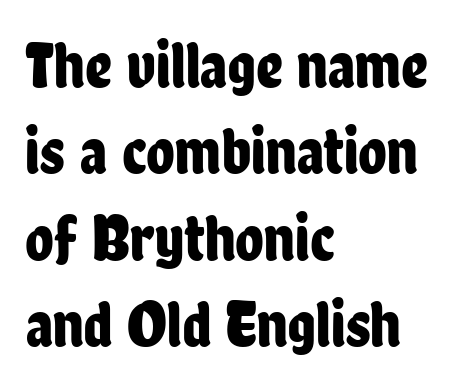
{"serif": "no", "italic": "no", "width": "condensed", "stroke_contrast": "low", "x_height": "medium", "monospaced": "no", "underline": "no", "align": "left", "line_spacing": "normal", "line_spacing_ratio": 1.31, "letter_spacing": "normal", "letter_spacing_em": 0.0, "glyph_px": 66}
